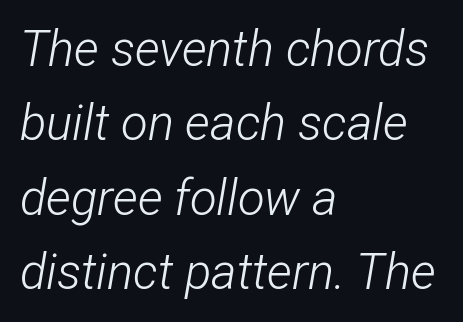
Anything drawn beneath the words? Only blank space. Vertical stems look standard width or narrower in stroke. The leading is moderate, giving the passage an even texture. You could not count columns in this text — the font is proportionally spaced. Notice how the stems are inclined rather than vertical — that's the hallmark of italics.
